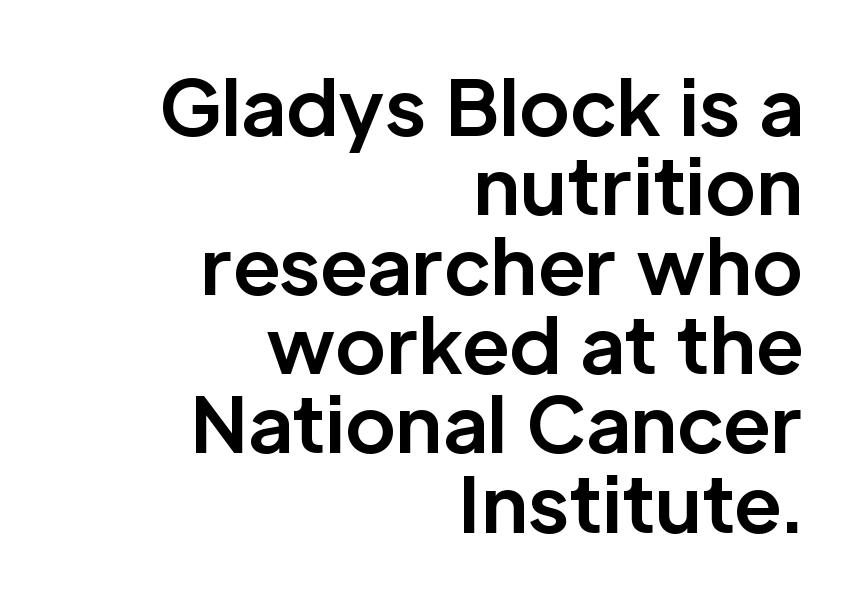
The image shows 77 px bold sans-serif type, upright; set right-aligned, tight line spacing (1.03x), normal letter spacing, not underlined; low stroke contrast and a medium x-height.
